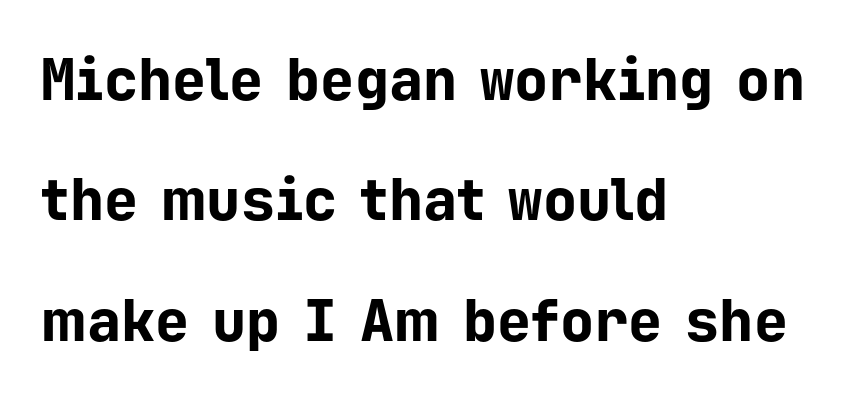
Q: Is the text bold? A: Yes.
Q: Is the text italic (slanted)? A: No, it is upright.
Q: Is the typeface a serif or a sans-serif typeface? A: Sans-serif.
Q: Is the text underlined? A: No.
Q: How is the paragraph aligned? A: Left-aligned.
Q: Is the spacing between letters normal or unusually wide? A: Normal.
Q: Is the spacing between lines tight, normal or loose? A: Loose.
Q: Width (condensed, normal, or wide)? A: Normal.
Q: Stroke contrast? A: Low.
Q: x-height? A: Medium.
Q: Monospaced? A: Yes.
